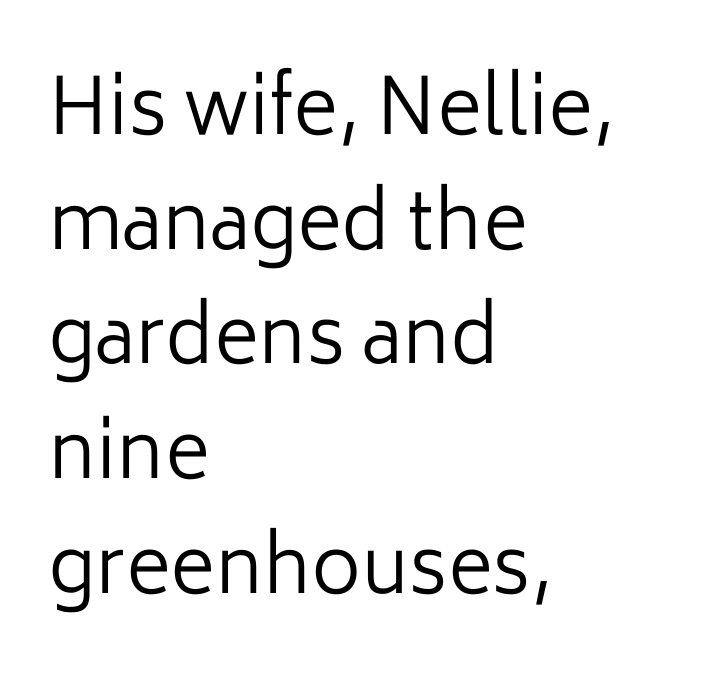
The image shows 77 px regular-weight sans-serif type, upright; set left-aligned, normal line spacing (1.49x), normal letter spacing, not underlined; low stroke contrast and a medium x-height.
